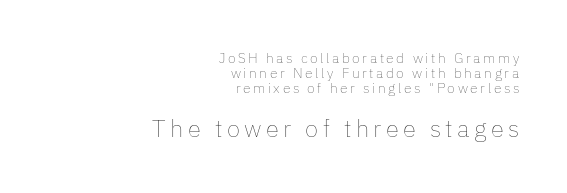
{"italic": "no", "bold": "no", "underline": "no", "align": "right", "line_spacing": "tight", "line_spacing_ratio": 1.07, "larger_block": "second", "size_ratio": 1.71, "glyph_px": 24}
